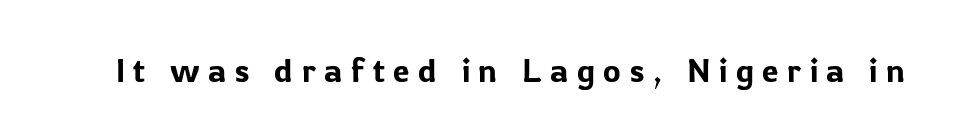
{"serif": "no", "italic": "no", "width": "normal", "stroke_contrast": "low", "x_height": "medium", "monospaced": "no", "underline": "no", "letter_spacing": "wide", "letter_spacing_em": 0.26, "glyph_px": 33}
